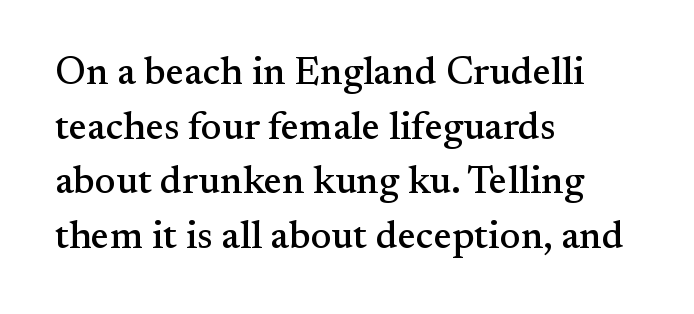
Check under the words: just untouched page. This block has exactly the height ordinary leading produces. This is roman type, the default non-slanted kind. Think of a printed novel: that variable character pitch is what you see here.
